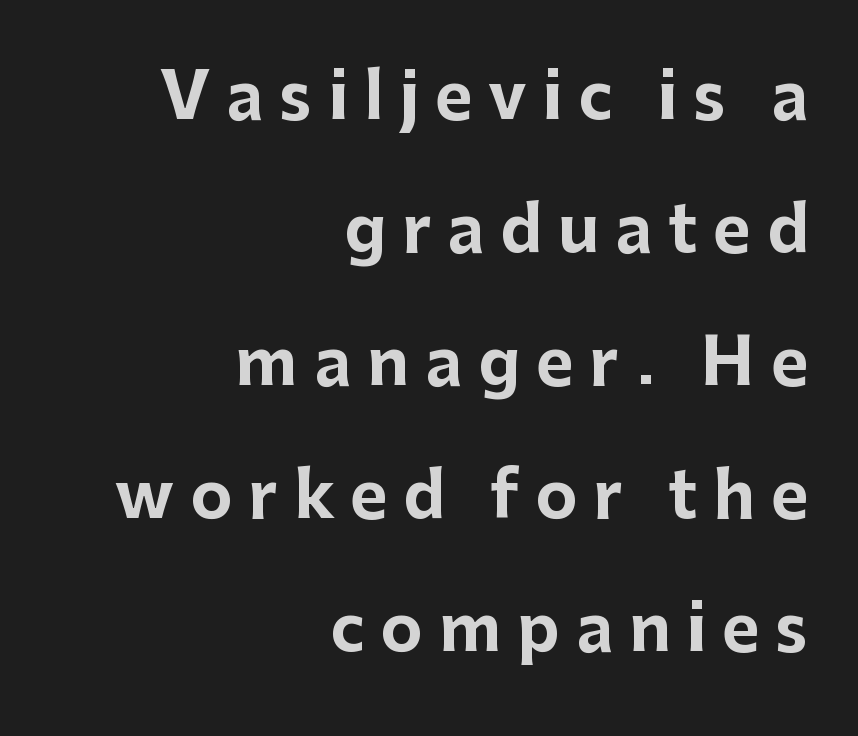
{"serif": "no", "italic": "no", "bold": "yes", "weight": "bold", "width": "normal", "stroke_contrast": "low", "x_height": "medium", "monospaced": "no", "underline": "no", "align": "right", "line_spacing": "loose", "line_spacing_ratio": 2.08, "letter_spacing": "wide", "letter_spacing_em": 0.25, "glyph_px": 64}
